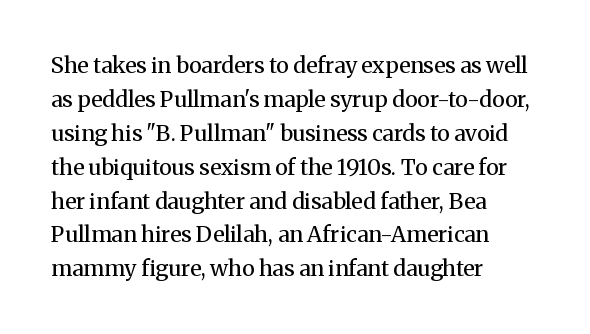
The image shows 22 px text type, upright; set left-aligned, normal line spacing (1.54x), normal letter spacing, not underlined.
